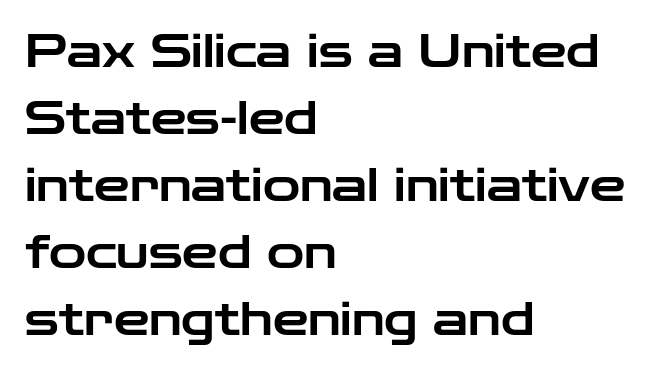
{"serif": "no", "italic": "no", "width": "wide", "stroke_contrast": "low", "x_height": "medium", "monospaced": "no", "underline": "no", "align": "left", "line_spacing": "normal", "line_spacing_ratio": 1.49, "letter_spacing": "normal", "letter_spacing_em": 0.0, "glyph_px": 45}
